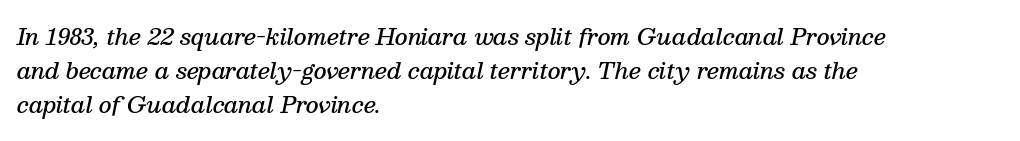
The letterforms sit shoulder to shoulder at normal distance. This is the in-between weight designers call semibold or demi. The ragged edge is on the right, which tells us the setting is flush left. Rule under the text: the space is simply empty. Vertically, the passage feels balanced, rows spaced as you'd expect.
